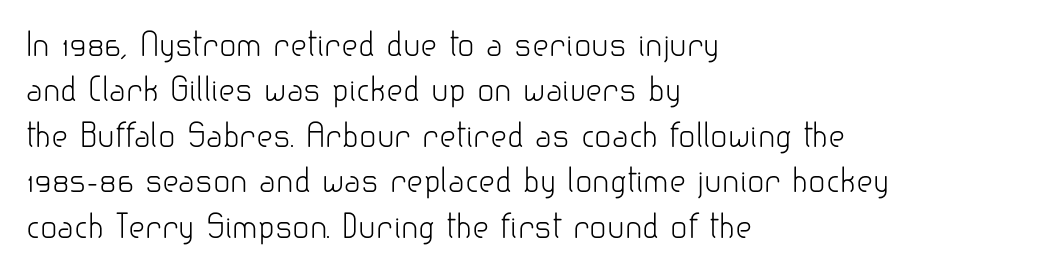
{"serif": "no", "italic": "no", "bold": "no", "weight": "light", "width": "normal", "stroke_contrast": "low", "x_height": "small", "monospaced": "no", "underline": "no", "align": "left", "line_spacing": "normal", "line_spacing_ratio": 1.42, "letter_spacing": "normal", "letter_spacing_em": 0.0, "glyph_px": 32}
